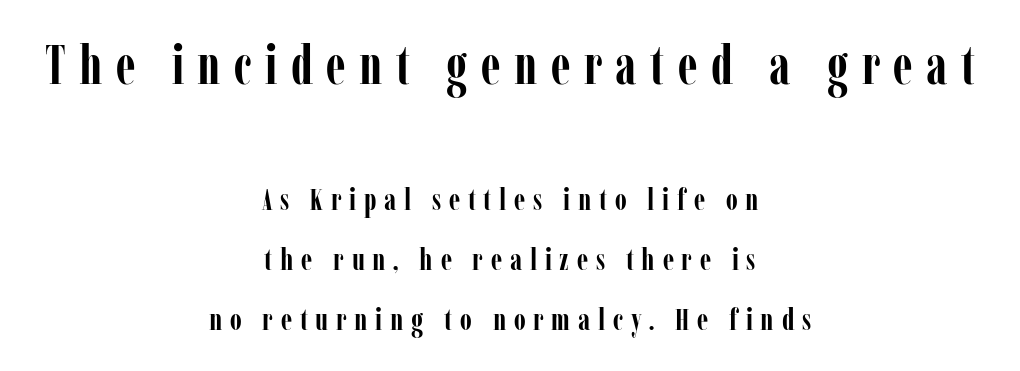
Note the varied advance widths — an 'i' is clearly narrower than an 'm'. Typesetter's note: full bold, strokes at maximum text heaviness. Baseline-to-baseline distance is far greater than the letter height. Serif or sans? Serif — the stroke terminals have little feet. The gap between lines stays unmarked. Ascenders rise straight up at ninety degrees.
